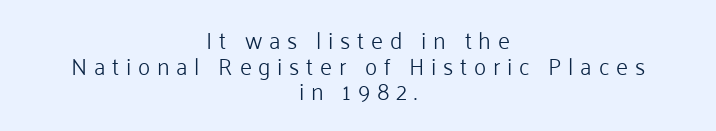
Q: Is the text bold? A: No.
Q: Is the text italic (slanted)? A: No, it is upright.
Q: Is the text underlined? A: No.
Q: How is the paragraph aligned? A: Centered.
Q: Is the spacing between letters normal or unusually wide? A: Unusually wide.
Q: Is the spacing between lines tight, normal or loose? A: Tight.
